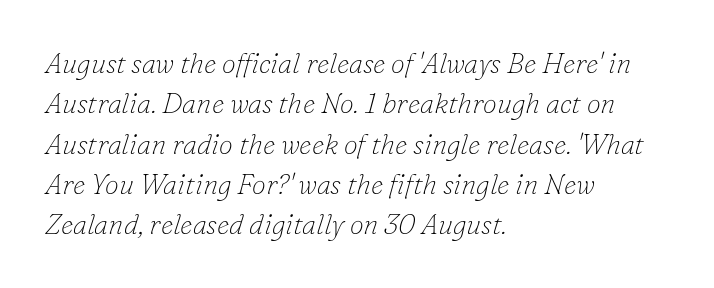
{"serif": "yes", "italic": "yes", "lean": "right", "slant_degrees": 16, "bold": "no", "weight": "thin", "width": "normal", "stroke_contrast": "low", "x_height": "small", "monospaced": "no", "underline": "no", "align": "left", "line_spacing": "normal", "line_spacing_ratio": 1.44, "letter_spacing": "normal", "letter_spacing_em": 0.0, "glyph_px": 28}
